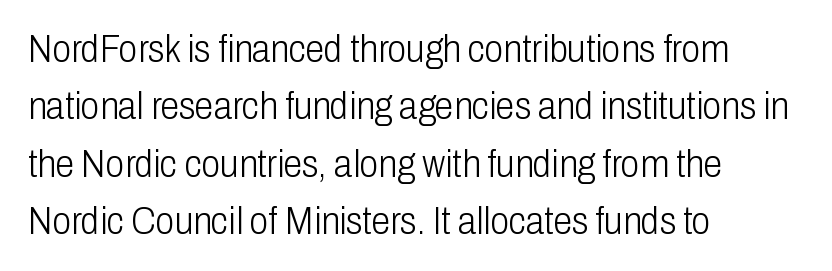
{"serif": "no", "italic": "no", "bold": "no", "weight": "light", "width": "condensed", "stroke_contrast": "low", "x_height": "medium", "monospaced": "no", "underline": "no", "align": "left", "line_spacing": "normal", "line_spacing_ratio": 1.51, "letter_spacing": "normal", "letter_spacing_em": 0.0, "glyph_px": 38}
